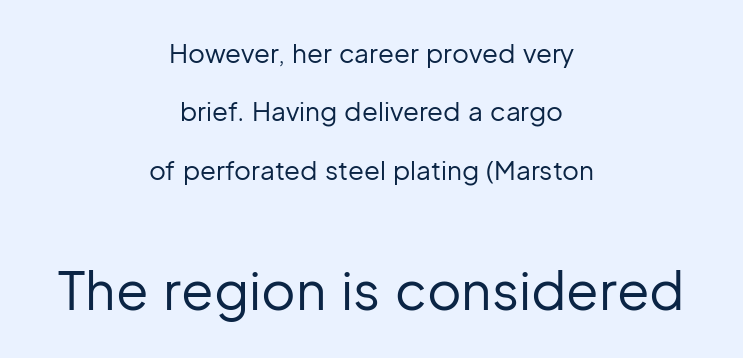
The image shows 53 px regular-weight sans-serif type, upright; set centered, loose line spacing (2.25x), normal letter spacing, not underlined; the second (bottom) block is 2.04x larger; low stroke contrast and a medium x-height.
